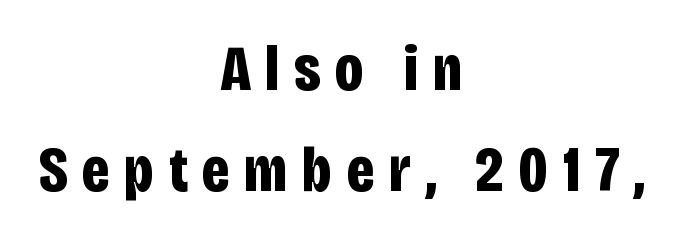
The image shows 65 px bold, condensed sans-serif type, upright; set centered, normal line spacing (1.55x), unusually wide letter spacing (+0.22 em), not underlined; low stroke contrast and a large x-height.
